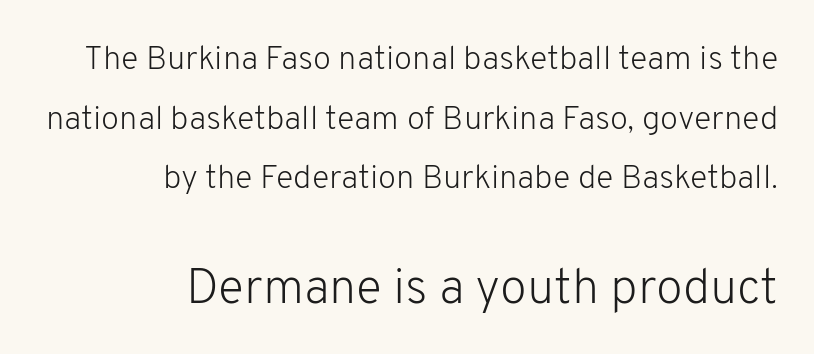
{"serif": "no", "italic": "no", "bold": "no", "weight": "light", "width": "normal", "stroke_contrast": "low", "x_height": "medium", "monospaced": "no", "underline": "no", "align": "right", "line_spacing_ratio": 1.81, "letter_spacing": "normal", "letter_spacing_em": 0.0, "larger_block": "second", "size_ratio": 1.48, "glyph_px": 49}
